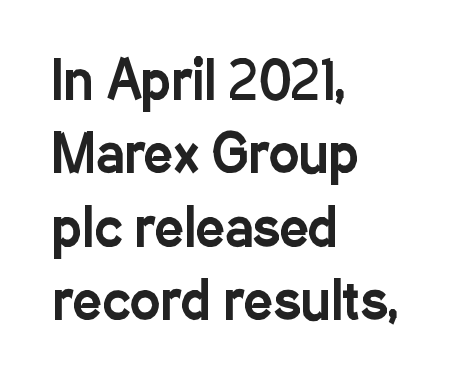
Q: Is the text italic (slanted)? A: No, it is upright.
Q: Is the typeface a serif or a sans-serif typeface? A: Sans-serif.
Q: Is the text underlined? A: No.
Q: How is the paragraph aligned? A: Left-aligned.
Q: Is the spacing between letters normal or unusually wide? A: Normal.
Q: Is the spacing between lines tight, normal or loose? A: Normal.
Q: Width (condensed, normal, or wide)? A: Condensed.
Q: Stroke contrast? A: Low.
Q: x-height? A: Medium.
Q: Monospaced? A: No.
